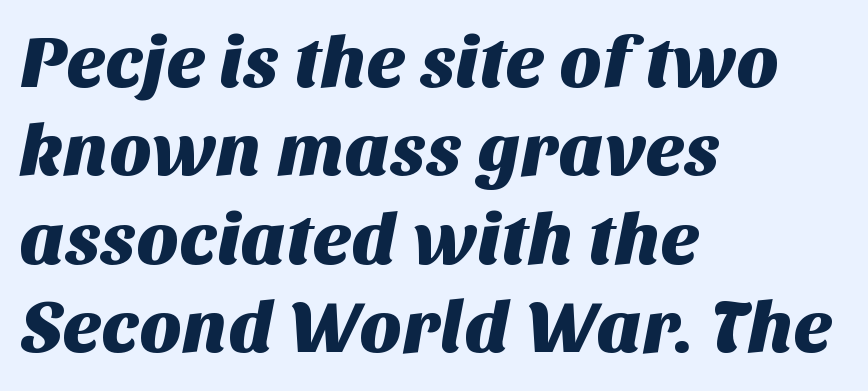
How are the letters spaced? Ordinarily, with no added tracking. Nothing sits at the stroke ends, so this counts as sans-serif. Compared with a centered layout, this one pins lines to the left instead. The rendering uses natural spacing where letterforms have individual widths. Any mark beneath the type? The region is blank.
